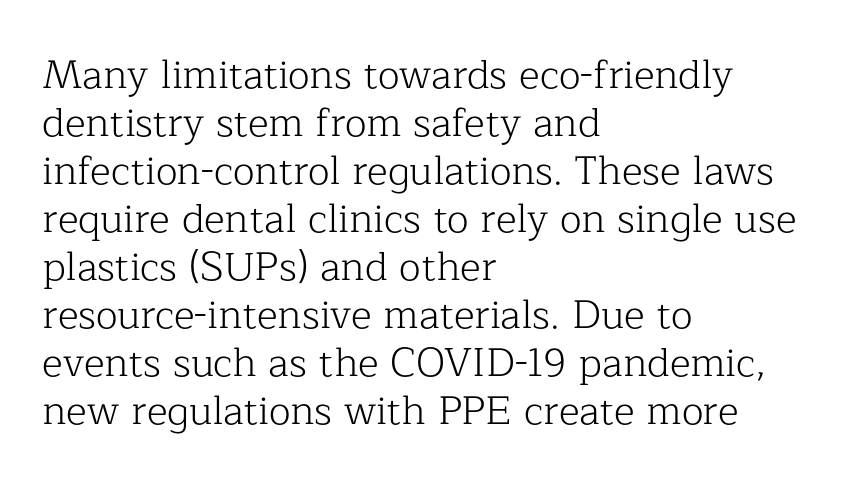
The image shows 40 px light serif type, upright; set left-aligned, line spacing 1.2x, normal letter spacing, not underlined; low stroke contrast and a medium x-height.
